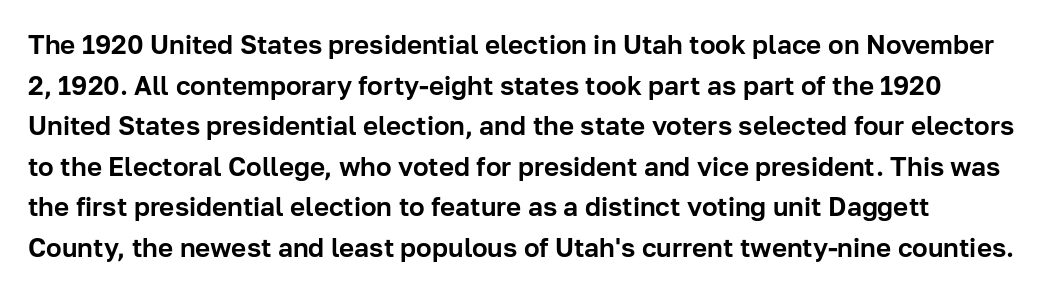
The image shows 26 px text type, upright; set normal line spacing (1.56x), normal letter spacing, not underlined.
